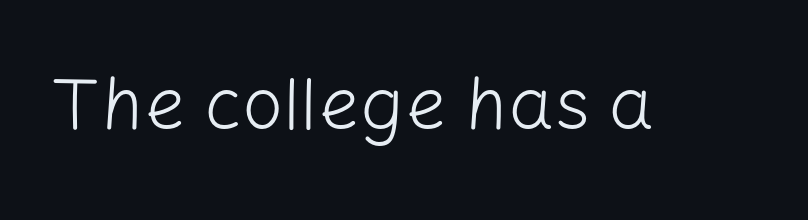
The strip under each line holds only bare page. A roman cut, with each character standing at attention. What stands out about the letter spacing? Nothing — it is the standard amount. Weight: regular or lighter.
